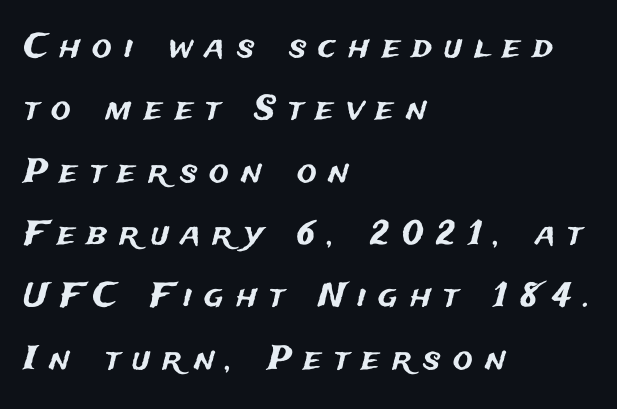
The image shows 33 px sans-serif type; set left-aligned, line spacing 1.89x, unusually wide letter spacing (+0.37 em), not underlined; medium stroke contrast and a medium x-height.
